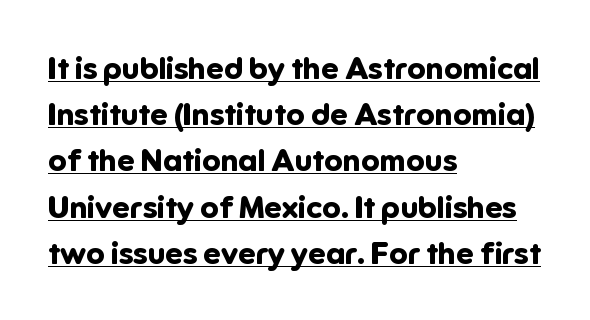
Q: Is the text bold? A: Yes.
Q: Is the text italic (slanted)? A: No, it is upright.
Q: Is the typeface a serif or a sans-serif typeface? A: Sans-serif.
Q: Is the text underlined? A: Yes.
Q: How is the paragraph aligned? A: Left-aligned.
Q: Is the spacing between letters normal or unusually wide? A: Normal.
Q: Is the spacing between lines tight, normal or loose? A: Normal.
Q: Width (condensed, normal, or wide)? A: Normal.
Q: Stroke contrast? A: Low.
Q: x-height? A: Medium.
Q: Monospaced? A: No.
